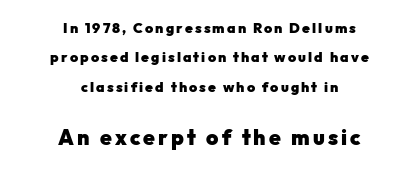
Strokes here are thick enough to call this a true bold. Does the bottom block carry the larger type? Yes, it does. Is there any slant? The stems are plumb. Interline gaps are noticeably wide in this sample. The gap between lines stays unmarked.
